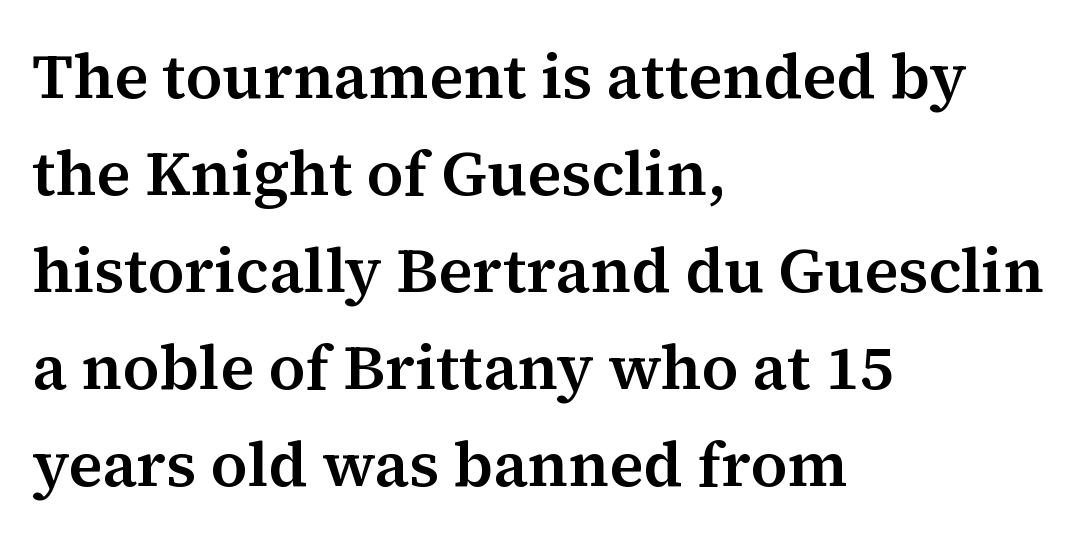
Tracking value appears to be zero — textbook default spacing. The lines sit at an ordinary, default distance from one another. The glyphs are unaccompanied by any horizontal stroke below them. Regarding serifs, this sample has them.
